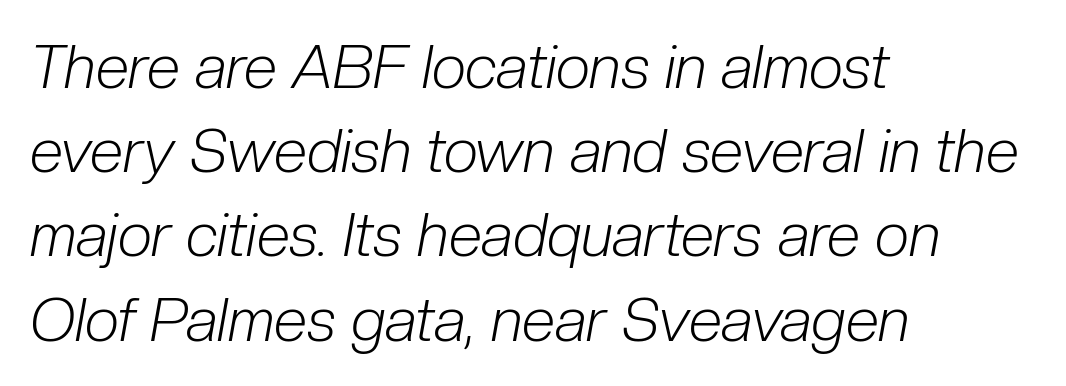
The image shows 61 px light, condensed type, italic (leaning right); set left-aligned, normal line spacing (1.38x), normal letter spacing, not underlined; low stroke contrast and a medium x-height.
